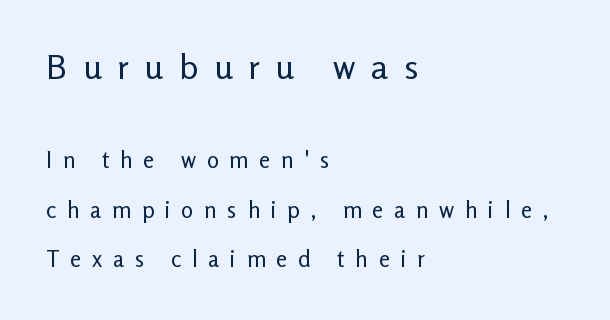
Q: Is the text bold? A: No.
Q: Is the text italic (slanted)? A: No, it is upright.
Q: Is the typeface a serif or a sans-serif typeface? A: Sans-serif.
Q: Is the text underlined? A: No.
Q: How is the paragraph aligned? A: Left-aligned.
Q: Is the spacing between letters normal or unusually wide? A: Unusually wide.
Q: Is the spacing between lines tight, normal or loose? A: Loose.
Q: Which block of text is set in a larger size, the first (top) or the second (bottom)? A: The first (top) one.
Q: Width (condensed, normal, or wide)? A: Normal.
Q: Stroke contrast? A: Low.
Q: x-height? A: Medium.
Q: Monospaced? A: No.
